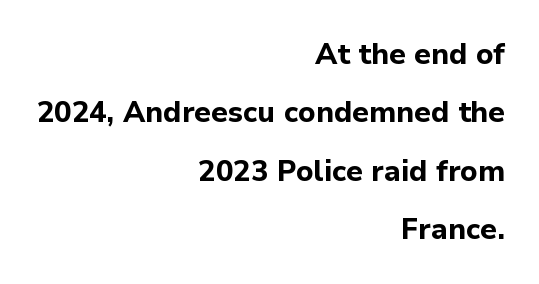
The image shows 29 px bold sans-serif type, upright; set right-aligned, loose line spacing (2.01x), normal letter spacing, not underlined; low stroke contrast and a medium x-height.
